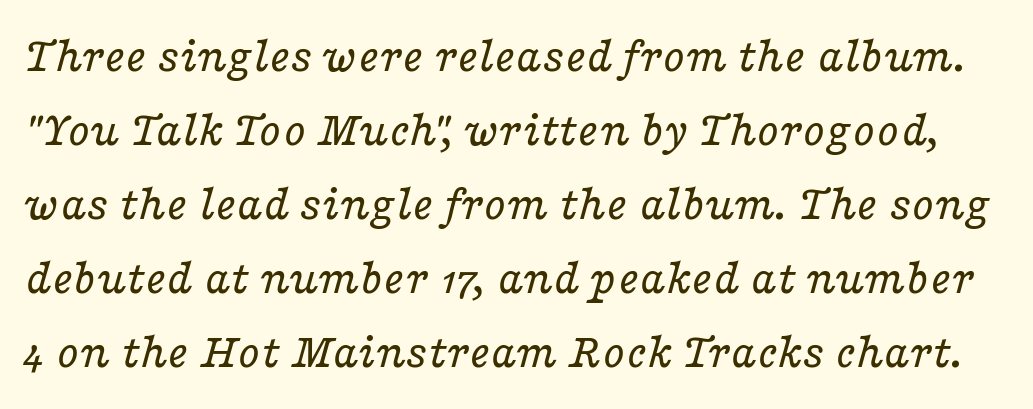
A typesetter would mark this as italic. The font is comparable to plain body text, perhaps lighter. Letters rest on an invisible, unmarked baseline. The passage shown is typeset with a serif family. The letters advance in unequal steps, a hallmark of proportional type. There is no visible air inserted between adjacent glyphs.
